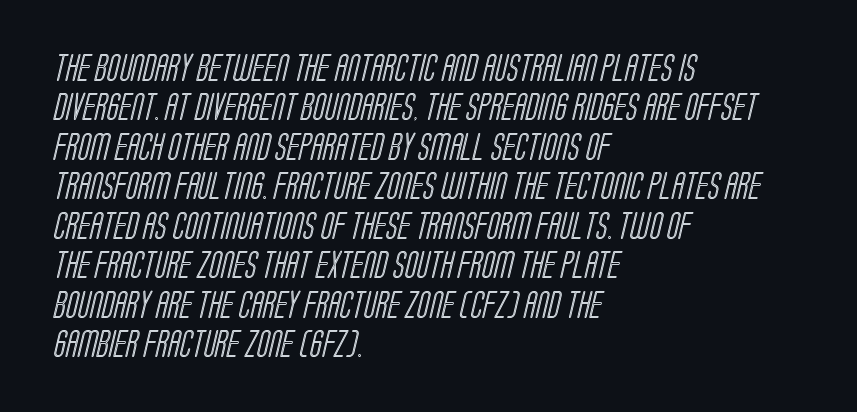
{"width": "condensed", "x_height": "large", "monospaced": "no", "underline": "no", "align": "left", "line_spacing": "normal", "line_spacing_ratio": 1.41, "letter_spacing": "normal", "letter_spacing_em": 0.0, "glyph_px": 28}
